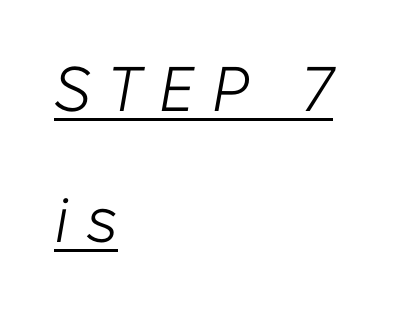
Q: Is the text bold? A: No.
Q: Is the text italic (slanted)? A: Yes, it leans right by about 10 degrees.
Q: Is the text underlined? A: Yes.
Q: How is the paragraph aligned? A: Left-aligned.
Q: Is the spacing between letters normal or unusually wide? A: Unusually wide.
Q: Is the spacing between lines tight, normal or loose? A: Loose.
Q: Width (condensed, normal, or wide)? A: Normal.
Q: Stroke contrast? A: Low.
Q: x-height? A: Medium.
Q: Monospaced? A: No.
